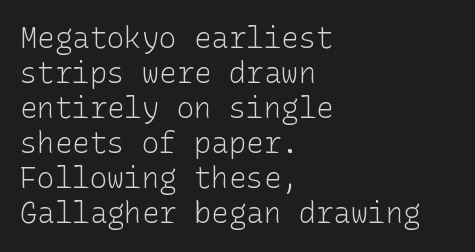
The image shows 29 px light sans-serif type, upright; set left-aligned, line spacing 1.21x, normal letter spacing, not underlined; low stroke contrast and a medium x-height.
